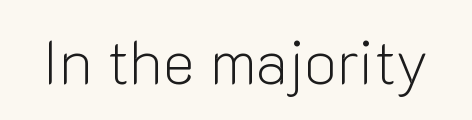
{"serif": "no", "italic": "no", "bold": "no", "weight": "light", "width": "normal", "stroke_contrast": "low", "x_height": "medium", "monospaced": "no", "underline": "no", "letter_spacing": "normal", "letter_spacing_em": 0.0, "glyph_px": 61}
